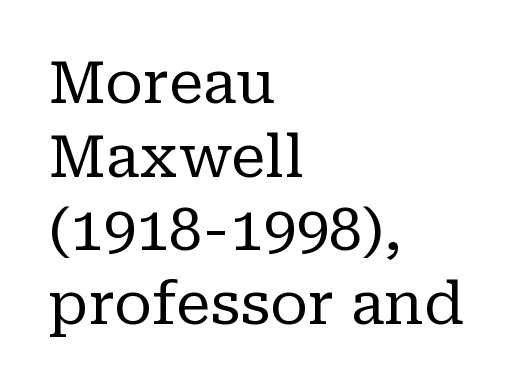
Q: Is the text bold? A: No.
Q: Is the text italic (slanted)? A: No, it is upright.
Q: Is the typeface a serif or a sans-serif typeface? A: Serif.
Q: Is the text underlined? A: No.
Q: How is the paragraph aligned? A: Left-aligned.
Q: Is the spacing between letters normal or unusually wide? A: Normal.
Q: Is the spacing between lines tight, normal or loose? A: Normal.
Q: Width (condensed, normal, or wide)? A: Normal.
Q: Stroke contrast? A: Low.
Q: x-height? A: Medium.
Q: Monospaced? A: No.
